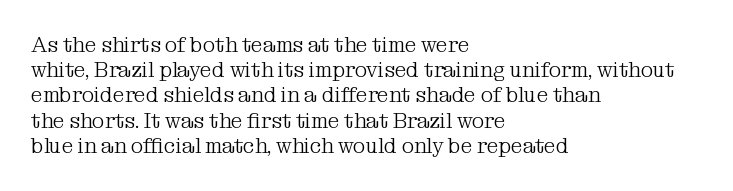
The image shows 21 px text type, upright; set left-aligned, line spacing 1.2x, normal letter spacing, not underlined.
